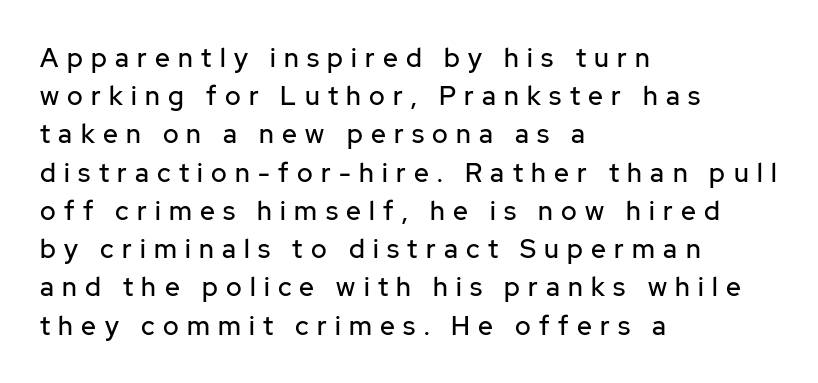
You could only call the tracking loose — the letters float apart. Visually the block forms a straight wall on the left and a jagged coastline on the right. Plain, unruled lines of type. This is the regular roman posture of the typeface.
